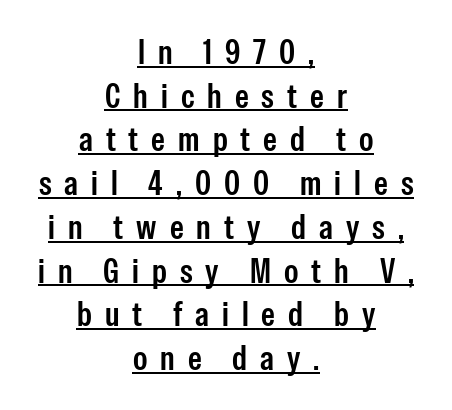
Q: Is the text italic (slanted)? A: No, it is upright.
Q: Is the typeface a serif or a sans-serif typeface? A: Sans-serif.
Q: Is the text underlined? A: Yes.
Q: How is the paragraph aligned? A: Centered.
Q: Is the spacing between letters normal or unusually wide? A: Unusually wide.
Q: Is the spacing between lines tight, normal or loose? A: Normal.
Q: Width (condensed, normal, or wide)? A: Condensed.
Q: Stroke contrast? A: Low.
Q: x-height? A: Medium.
Q: Monospaced? A: No.
